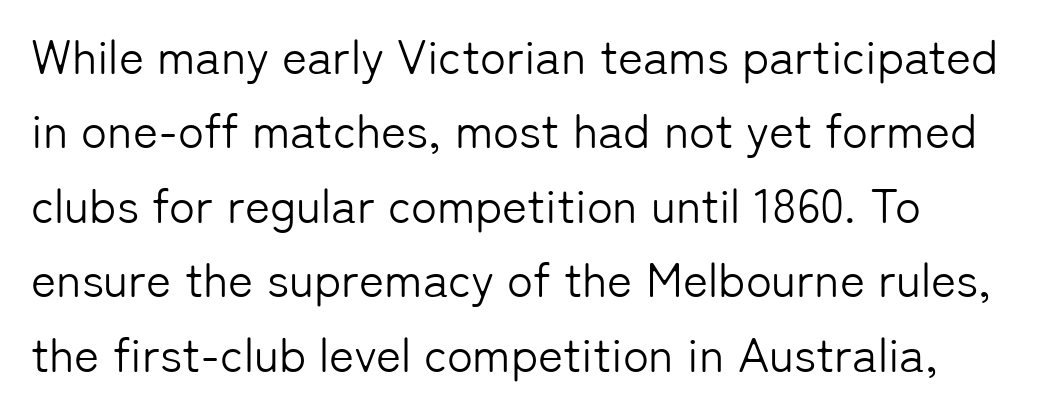
The image shows 48 px light sans-serif type, upright; set normal line spacing (1.55x), normal letter spacing, not underlined; low stroke contrast and a medium x-height.
